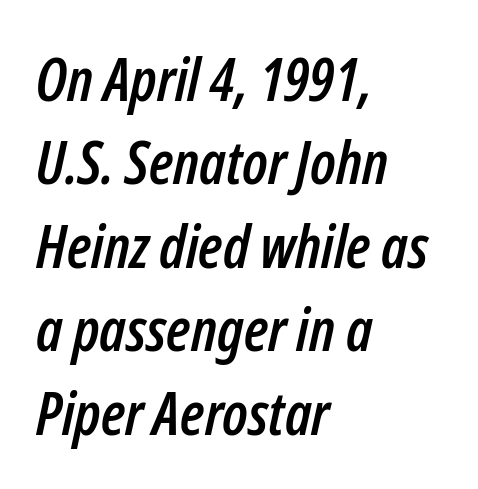
Q: Is the text italic (slanted)? A: Yes, it leans right by about 12 degrees.
Q: Is the text underlined? A: No.
Q: How is the paragraph aligned? A: Left-aligned.
Q: Is the spacing between letters normal or unusually wide? A: Normal.
Q: Is the spacing between lines tight, normal or loose? A: Normal.
Q: Width (condensed, normal, or wide)? A: Condensed.
Q: Stroke contrast? A: Low.
Q: x-height? A: Medium.
Q: Monospaced? A: No.
